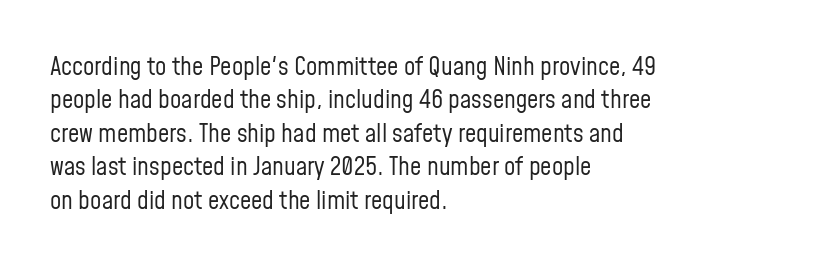
Q: Is the text bold? A: No.
Q: Is the text italic (slanted)? A: No, it is upright.
Q: Is the text underlined? A: No.
Q: How is the paragraph aligned? A: Left-aligned.
Q: Is the spacing between letters normal or unusually wide? A: Normal.
Q: Is the spacing between lines tight, normal or loose? A: Normal.
